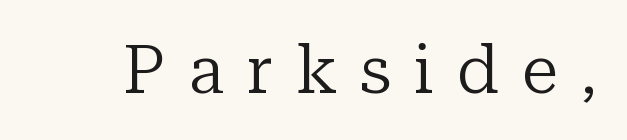
The image shows 67 px regular-weight serif type, upright; set unusually wide letter spacing (+0.34 em), not underlined; low stroke contrast and a medium x-height.
